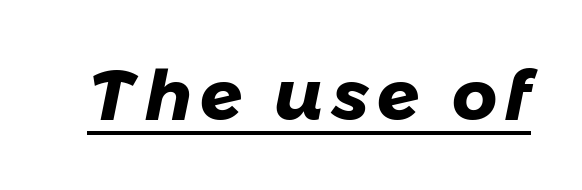
{"serif": "no", "bold": "yes", "weight": "heavy", "width": "normal", "stroke_contrast": "low", "x_height": "medium", "monospaced": "no", "underline": "yes", "glyph_px": 70}
